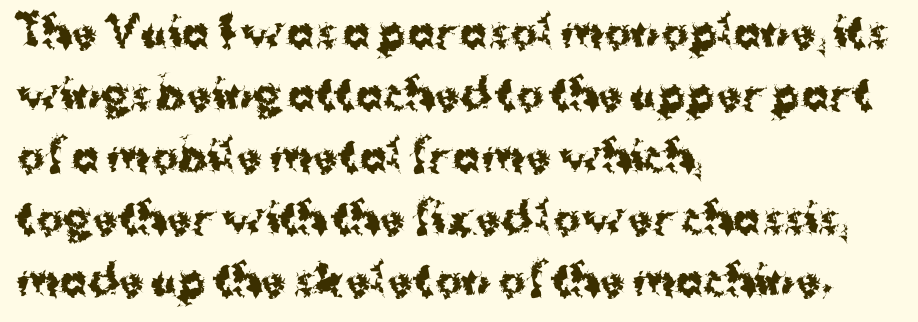
The image shows 41 px bold sans-serif type, upright; set left-aligned, normal line spacing (1.51x), normal letter spacing, not underlined; medium stroke contrast and a medium x-height.
